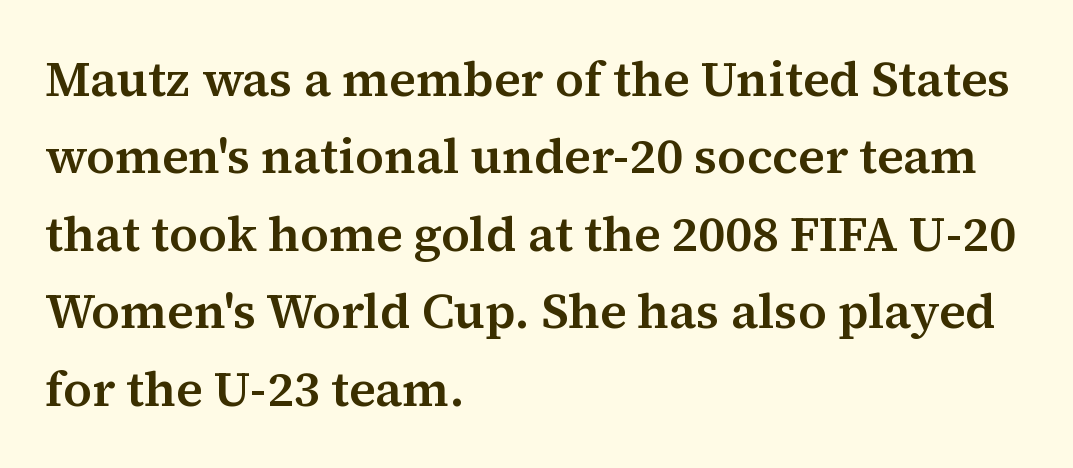
The lines sit at an ordinary, default distance from one another. What stands out about the letter spacing? Nothing — it is the standard amount. The text was rendered using a seriffed face with decorative stroke endings. If you drew a ruler down the left edge, every line would touch it.
